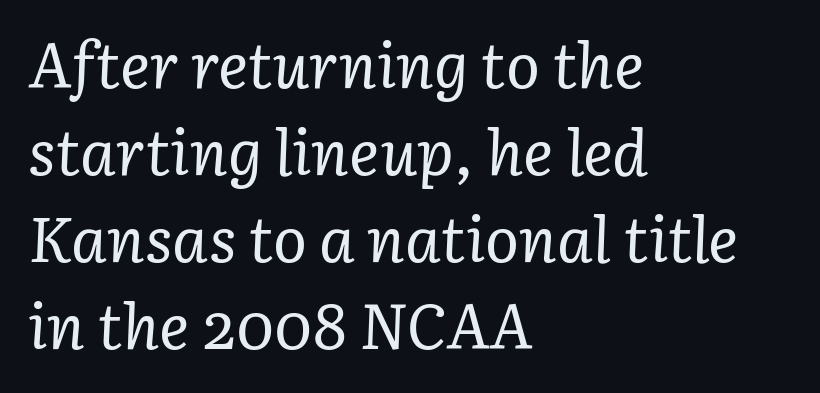
Rule under the text: the space is simply empty. These lines are set flush left with a ragged right edge. Letters have the restrained weight of plain body copy at most. A typesetter would call this leading conventional body-copy spacing.
